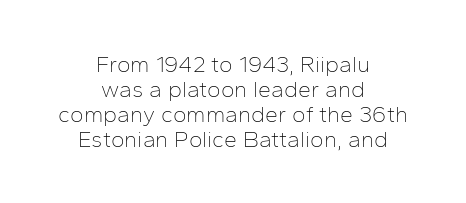
The image shows 23 px text type, upright; set centered, tight line spacing (1.08x), normal letter spacing, not underlined.
